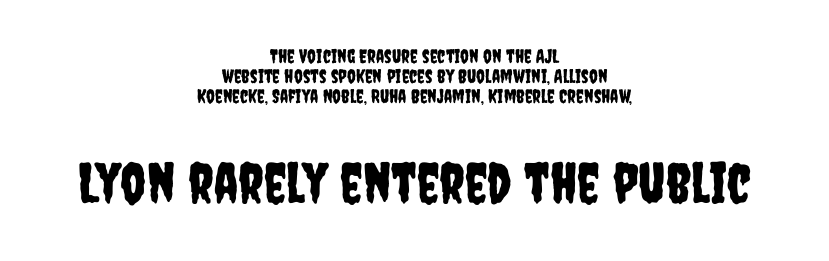
Q: Is the text italic (slanted)? A: No, it is upright.
Q: Is the typeface a serif or a sans-serif typeface? A: Sans-serif.
Q: Is the text underlined? A: No.
Q: How is the paragraph aligned? A: Centered.
Q: Is the spacing between letters normal or unusually wide? A: Normal.
Q: Is the spacing between lines tight, normal or loose? A: Tight.
Q: Which block of text is set in a larger size, the first (top) or the second (bottom)? A: The second (bottom) one.
Q: Width (condensed, normal, or wide)? A: Condensed.
Q: Stroke contrast? A: Low.
Q: x-height? A: Large.
Q: Monospaced? A: No.
